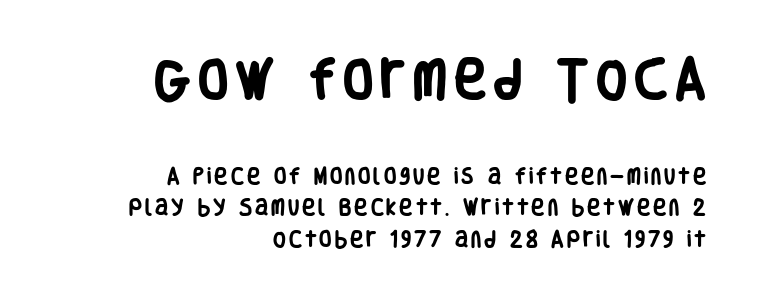
Ordinary non-slanted type is in use. What weight is shown? A full bold with thick strokes. Proportional: the letters do not fall into vertical columns. Line endings align vertically; line beginnings do not.
